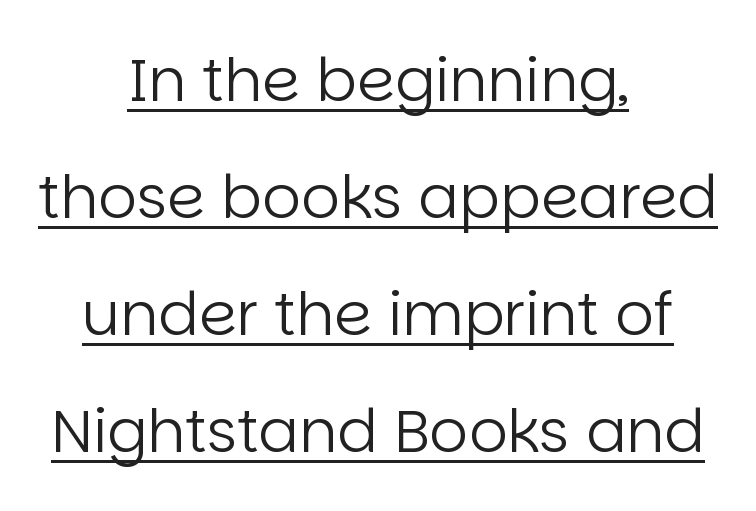
The image shows 60 px regular-weight sans-serif type, upright; set centered, loose line spacing (1.95x), normal letter spacing, underlined; low stroke contrast and a large x-height.
